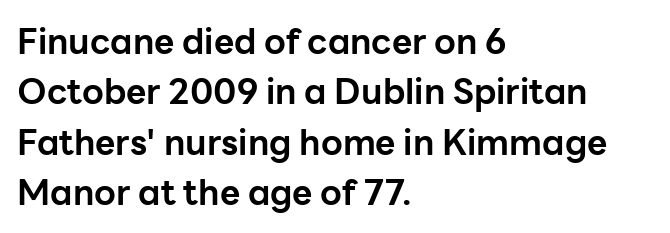
This rendering employs a face without finishing strokes, i.e., a sans-serif. How are the letters spaced? Ordinarily, with no added tracking. The lettering holds an erect, upright posture throughout. The foot of each line stays bare and open. Successive baselines arrive at the customary interval. The ragged edge is on the right, which tells us the setting is flush left.
